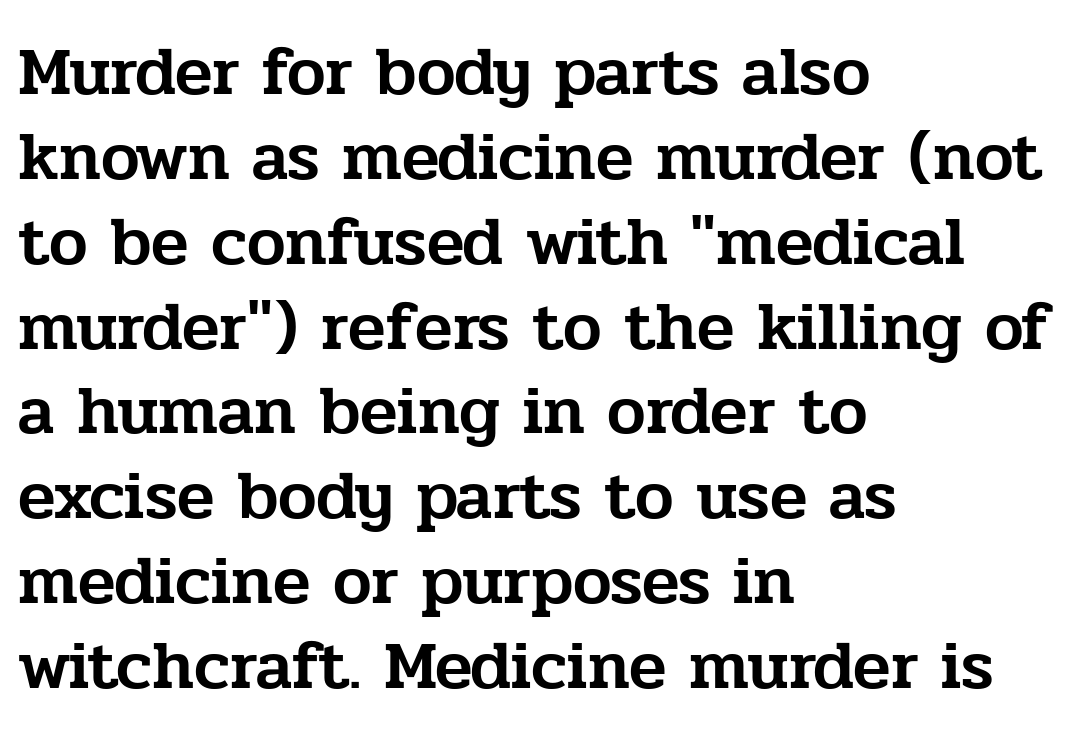
Q: Is the text italic (slanted)? A: No, it is upright.
Q: Is the typeface a serif or a sans-serif typeface? A: Serif.
Q: Is the text underlined? A: No.
Q: How is the paragraph aligned? A: Left-aligned.
Q: Is the spacing between letters normal or unusually wide? A: Normal.
Q: Width (condensed, normal, or wide)? A: Normal.
Q: Stroke contrast? A: Low.
Q: x-height? A: Medium.
Q: Monospaced? A: No.
